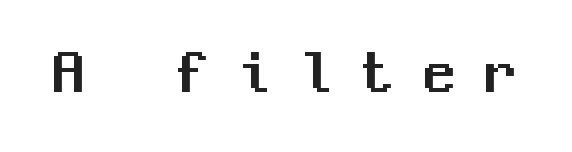
Q: Is the text italic (slanted)? A: No, it is upright.
Q: Is the typeface a serif or a sans-serif typeface? A: Sans-serif.
Q: Is the text underlined? A: No.
Q: Is the spacing between letters normal or unusually wide? A: Unusually wide.
Q: Width (condensed, normal, or wide)? A: Normal.
Q: Stroke contrast? A: Medium.
Q: x-height? A: Medium.
Q: Monospaced? A: Yes.
